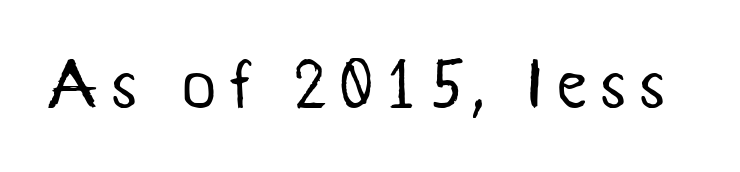
{"serif": "no", "bold": "no", "weight": "regular", "width": "normal", "stroke_contrast": "medium", "x_height": "medium", "monospaced": "no", "underline": "no", "glyph_px": 70}
